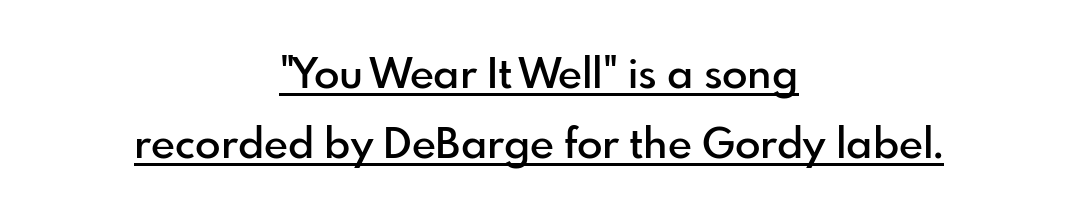
The lettering holds an erect, upright posture throughout. One-word summary of the alignment: center. Inter-character spacing is left at the font's built-in metrics. As a designer I'd log this as weight 600, semibold. These lines are rendered in a variable-pitch font.
